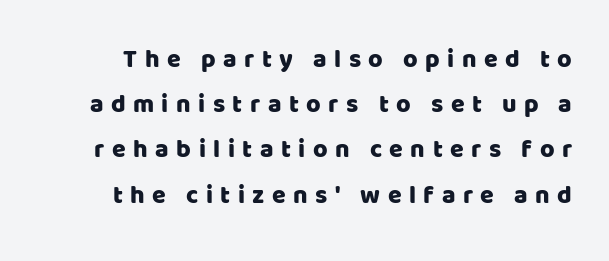
{"italic": "no", "underline": "no", "line_spacing_ratio": 1.81, "letter_spacing": "wide", "letter_spacing_em": 0.3, "glyph_px": 25}
